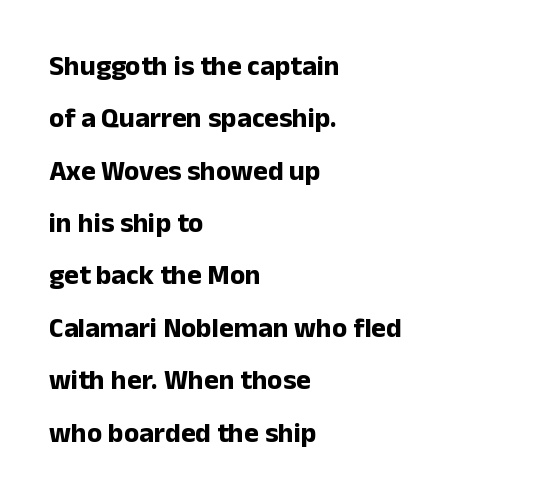
The image shows 28 px bold sans-serif type, upright; set left-aligned, line spacing 1.87x, normal letter spacing, not underlined; low stroke contrast and a medium x-height.
